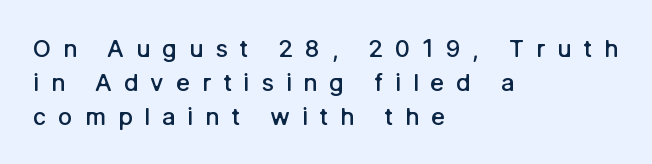
Q: Is the text bold? A: Semi-bold.
Q: Is the text italic (slanted)? A: No, it is upright.
Q: Is the text underlined? A: No.
Q: How is the paragraph aligned? A: Left-aligned.
Q: Is the spacing between letters normal or unusually wide? A: Unusually wide.
Q: Is the spacing between lines tight, normal or loose? A: Normal.
